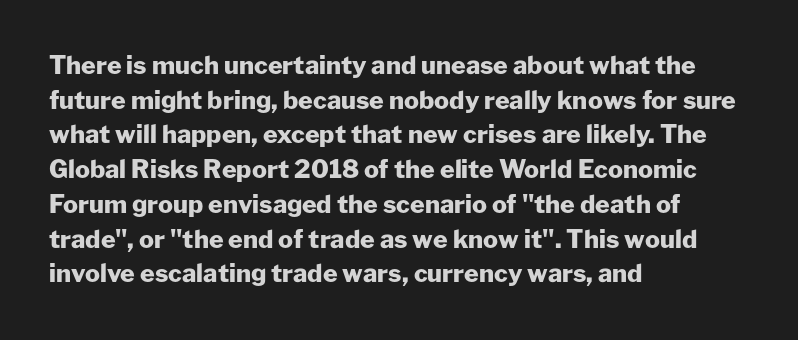
{"italic": "no", "bold": "yes", "underline": "no", "align": "left", "line_spacing": "normal", "line_spacing_ratio": 1.39, "letter_spacing": "normal", "letter_spacing_em": 0.0, "glyph_px": 25}
